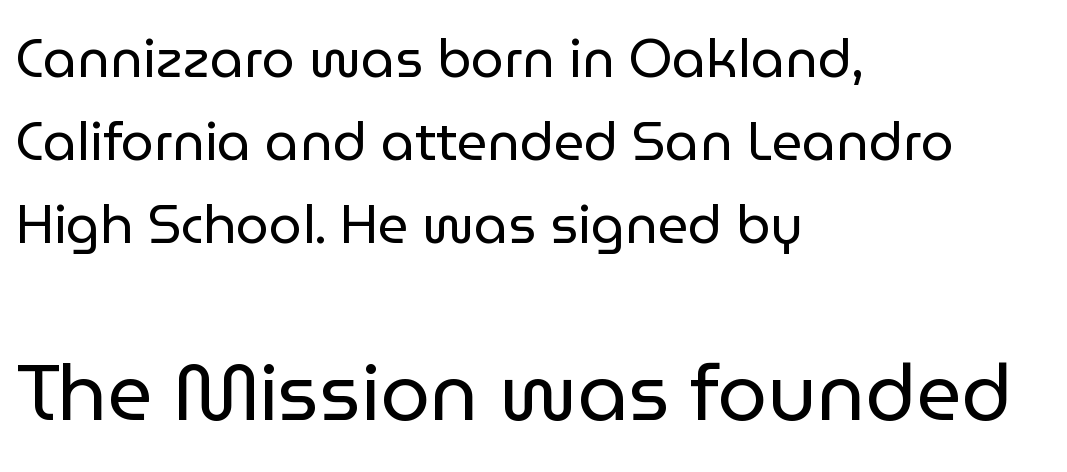
The image shows 79 px regular-weight sans-serif type, upright; set left-aligned, normal line spacing (1.57x), normal letter spacing, not underlined; the second (bottom) block is 1.49x larger; low stroke contrast and a medium x-height.
